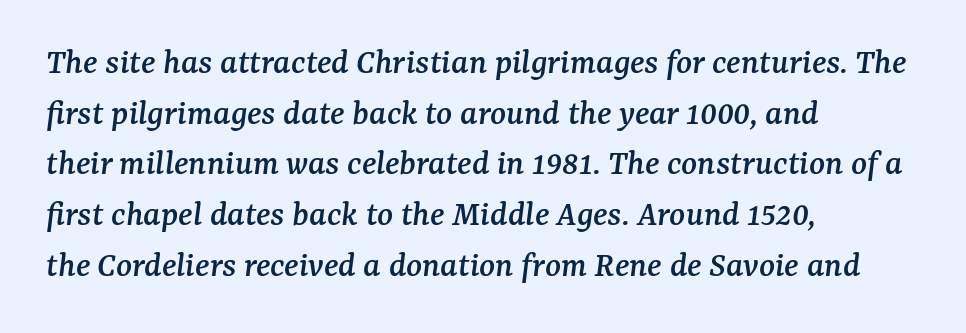
Font category for this specimen: serif. If you measured baseline to baseline, you'd find a middling distance. Is the block centered? No — it sits flush against the left margin. Check under the words: just untouched page. Style check: oblique.
